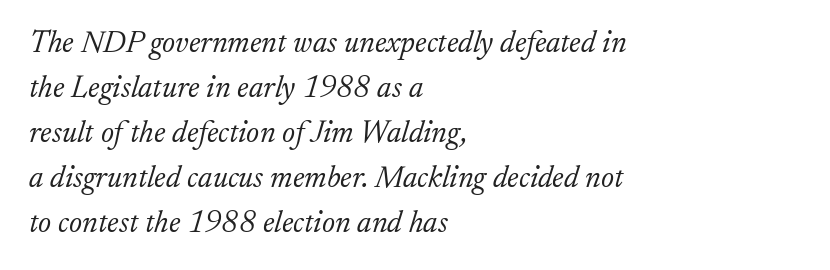
{"serif": "yes", "italic": "yes", "lean": "right", "slant_degrees": 17, "bold": "no", "weight": "light", "width": "normal", "stroke_contrast": "low", "x_height": "small", "monospaced": "no", "underline": "no", "align": "left", "line_spacing": "normal", "line_spacing_ratio": 1.45, "letter_spacing": "normal", "letter_spacing_em": 0.0, "glyph_px": 31}
